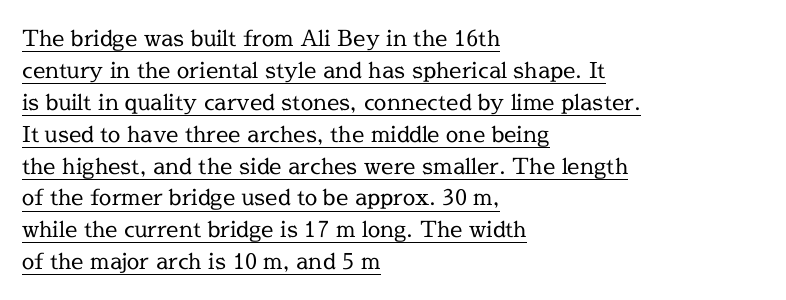
The image shows 22 px text type, upright; set left-aligned, normal line spacing (1.45x), normal letter spacing, underlined.
